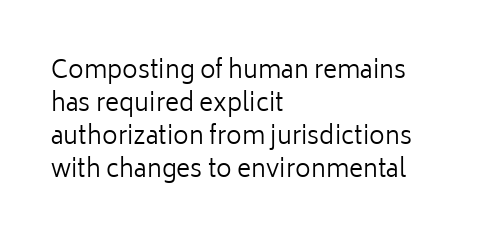
The image shows 24 px text type, upright; set left-aligned, normal line spacing (1.37x), normal letter spacing, not underlined.
